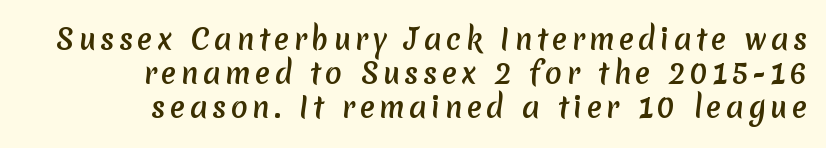
Underlining? Definitely not there. Regarding serifs, this sample does without them. The paragraph shown leans on its right margin. Note the varied advance widths — an 'i' is clearly narrower than an 'm'. The face used here has the dense, thick strokes of a bold.
